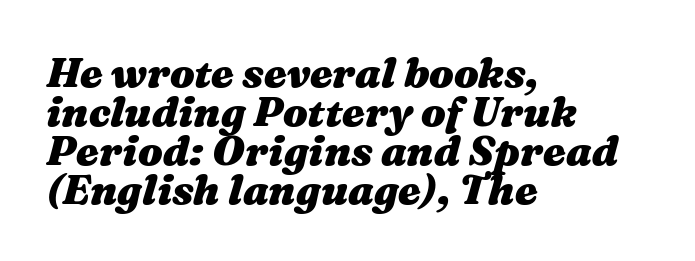
The image shows 41 px heavy, wide type, italic (leaning right); set left-aligned, tight line spacing (0.95x), normal letter spacing, not underlined; medium stroke contrast and a medium x-height.
